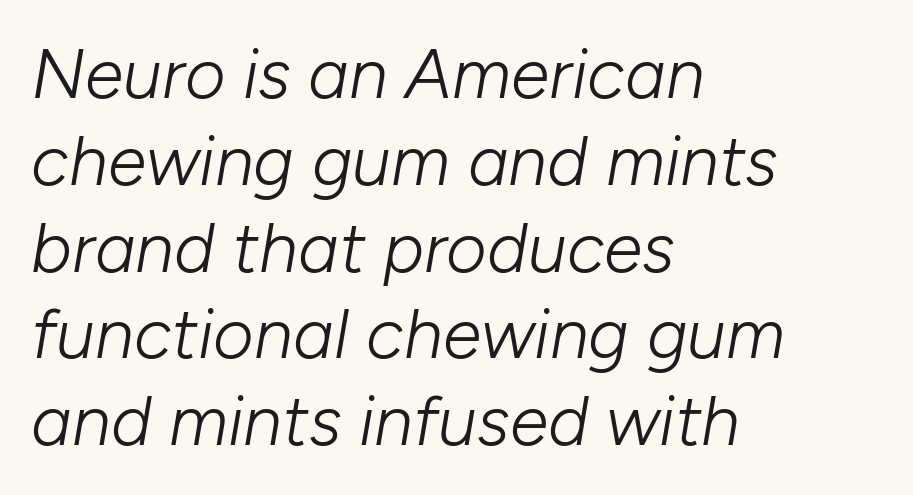
The image shows 70 px light type, italic (leaning right); set left-aligned, line spacing 1.24x, normal letter spacing, not underlined; low stroke contrast and a medium x-height.
